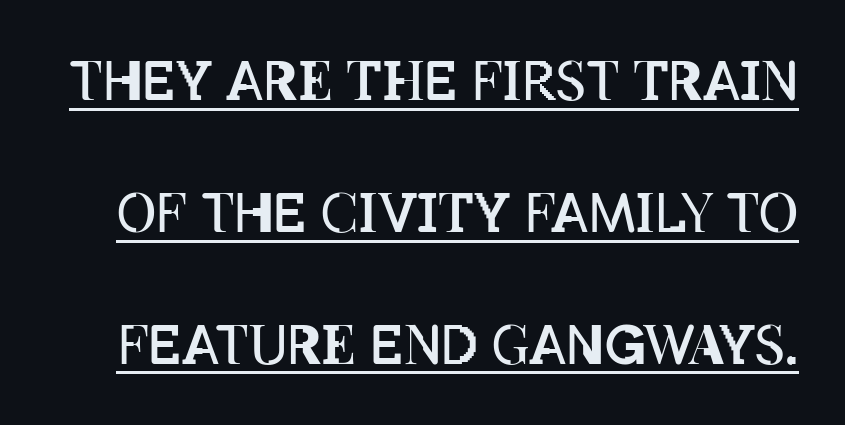
Q: Is the text bold? A: No.
Q: Is the text italic (slanted)? A: No, it is upright.
Q: Is the text underlined? A: Yes.
Q: Is the spacing between letters normal or unusually wide? A: Normal.
Q: Is the spacing between lines tight, normal or loose? A: Loose.
Q: Width (condensed, normal, or wide)? A: Condensed.
Q: Stroke contrast? A: Low.
Q: x-height? A: Large.
Q: Monospaced? A: No.
